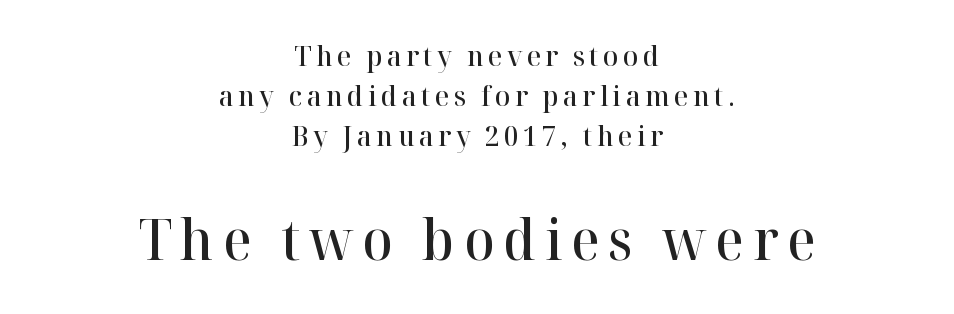
The image shows 56 px semibold serif type, upright; set centered, normal line spacing (1.42x), not underlined; the second (bottom) block is 2.0x larger; high stroke contrast and a medium x-height.
